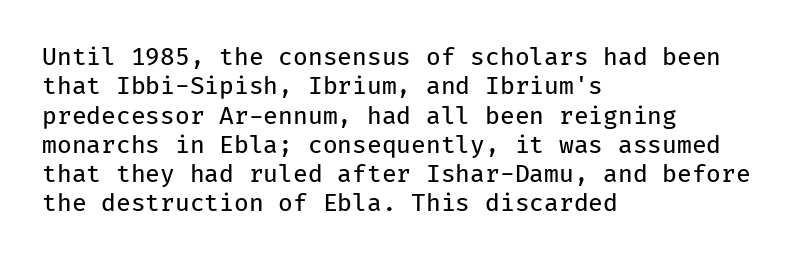
The image shows 24 px text type, upright; set left-aligned, line spacing 1.22x, normal letter spacing, not underlined.
